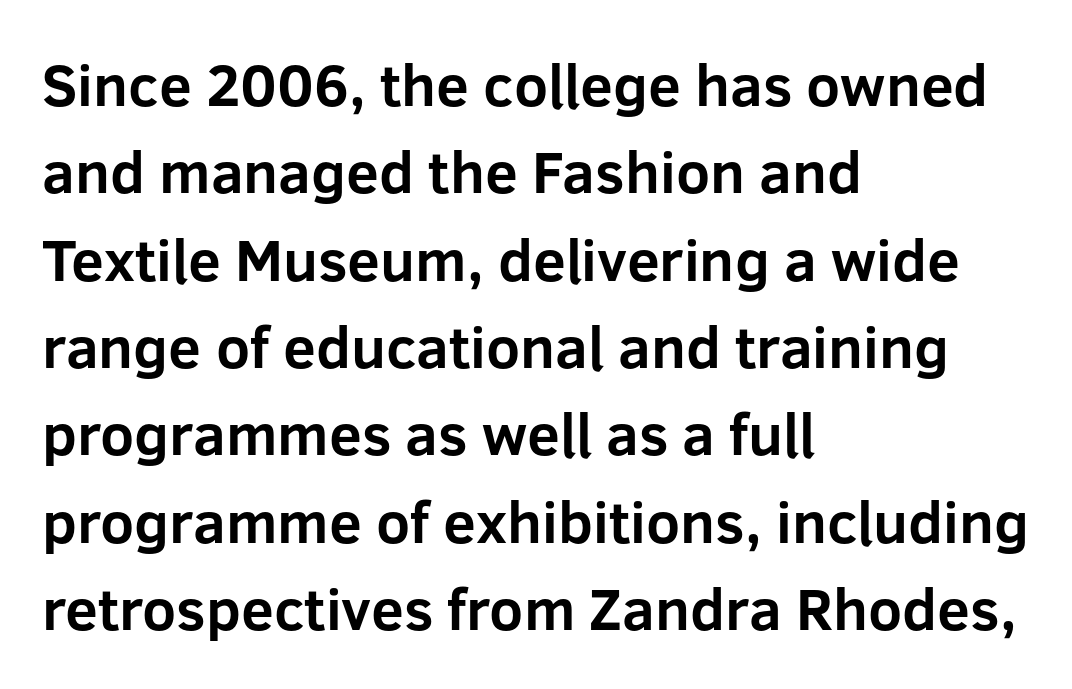
The type is set solid horizontally, with unmodified tracking. The baseline area is clear. Vertical spacing — default. You could not count columns in this text — the font is proportionally spaced. In terms of posture, this sample is upright. Is this a sans? Yes — the strokes have no serifs.
